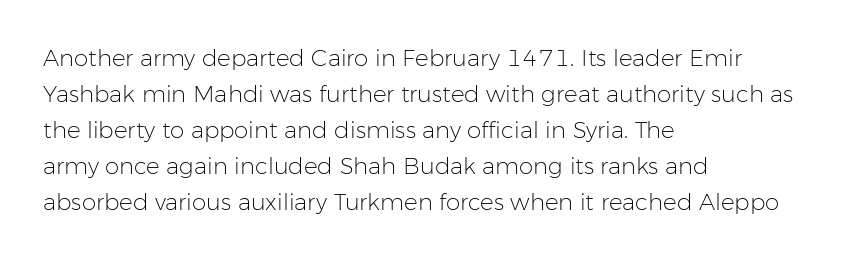
{"italic": "no", "bold": "no", "underline": "no", "align": "left", "line_spacing": "normal", "line_spacing_ratio": 1.56, "letter_spacing": "normal", "letter_spacing_em": 0.0, "glyph_px": 23}
